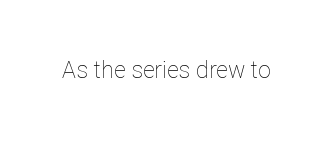
{"italic": "no", "bold": "no", "underline": "no", "letter_spacing": "normal", "letter_spacing_em": 0.0, "glyph_px": 23}
